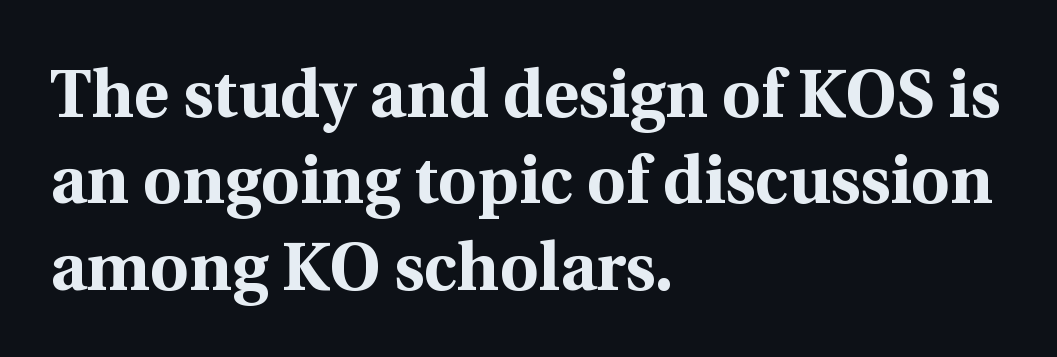
A typesetter would call this leading conventional body-copy spacing. All the whitespace from short lines collects on the right. Stroke thickness is high; the sample reads as a true bold. The passage shown is typed in a proportional face where columns would drift. Is there any slant? The stems are plumb. This rendering leaves character spacing at its baseline value.
